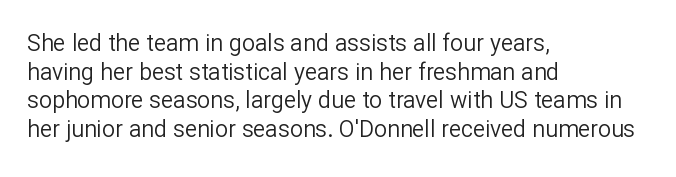
Beneath every word, the page is bare. On a weight scale, this lands at 450 or below. Look at the tracking — it's just the regular setting, nothing added. The typesetter chose a ragged-right arrangement here. Upright lettering throughout.
